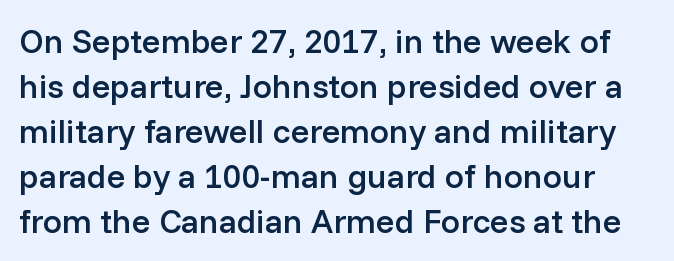
The image shows 34 px semibold sans-serif type, upright; set normal line spacing (1.32x), normal letter spacing, not underlined; low stroke contrast and a medium x-height.
